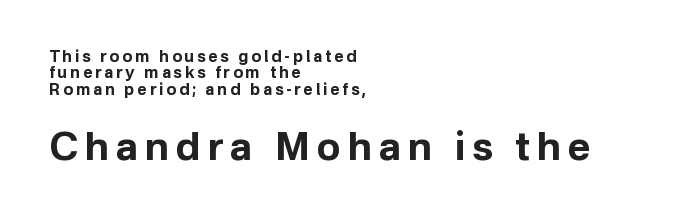
The image shows 39 px bold sans-serif type, upright; set left-aligned, tight line spacing (1.02x), not underlined; the second (bottom) block is 2.44x larger; low stroke contrast and a medium x-height.
